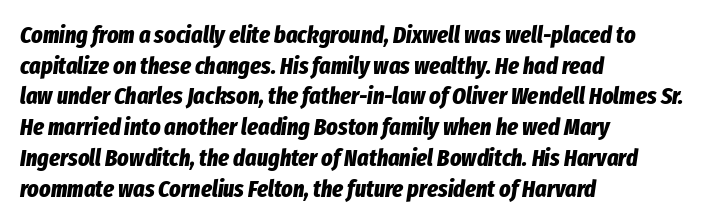
The image shows 24 px bold type, italic (leaning right); set left-aligned, normal line spacing (1.28x), normal letter spacing, not underlined.
